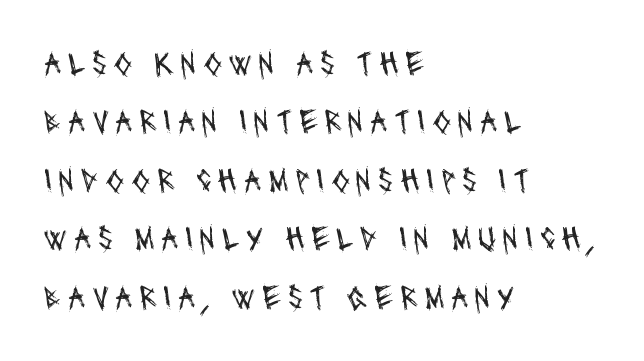
{"serif": "no", "bold": "no", "weight": "regular", "width": "condensed", "stroke_contrast": "medium", "x_height": "large", "monospaced": "no", "underline": "no", "align": "left", "line_spacing_ratio": 1.72, "glyph_px": 34}
